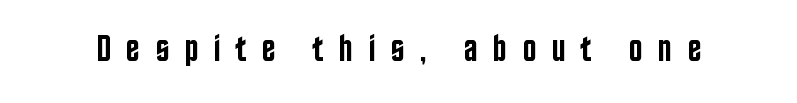
Q: Is the text bold? A: Semi-bold.
Q: Is the text italic (slanted)? A: No, it is upright.
Q: Is the typeface a serif or a sans-serif typeface? A: Sans-serif.
Q: Is the text underlined? A: No.
Q: Is the spacing between letters normal or unusually wide? A: Unusually wide.
Q: Width (condensed, normal, or wide)? A: Condensed.
Q: Stroke contrast? A: Low.
Q: x-height? A: Large.
Q: Monospaced? A: No.
